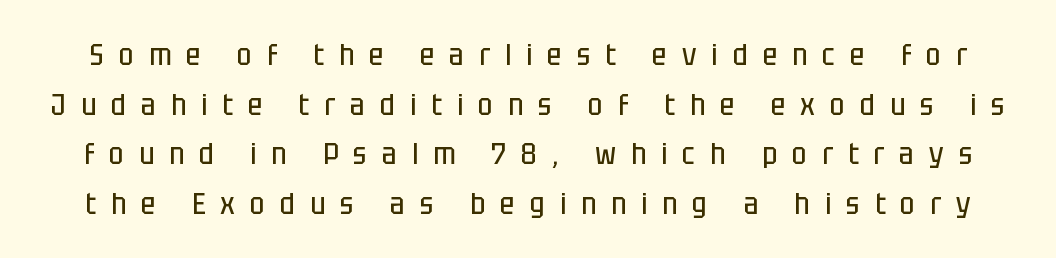
Q: Is the text bold? A: No.
Q: Is the text italic (slanted)? A: No, it is upright.
Q: Is the typeface a serif or a sans-serif typeface? A: Sans-serif.
Q: Is the text underlined? A: No.
Q: Is the spacing between letters normal or unusually wide? A: Unusually wide.
Q: Is the spacing between lines tight, normal or loose? A: Normal.
Q: Width (condensed, normal, or wide)? A: Condensed.
Q: Stroke contrast? A: Low.
Q: x-height? A: Large.
Q: Monospaced? A: No.
